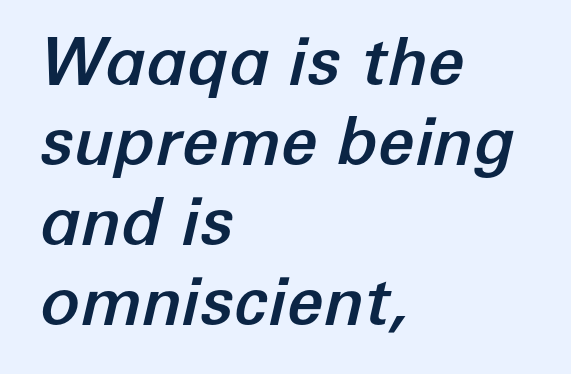
{"italic": "yes", "lean": "right", "slant_degrees": 12, "width": "normal", "stroke_contrast": "low", "x_height": "medium", "monospaced": "no", "underline": "no", "align": "left", "line_spacing_ratio": 1.21, "letter_spacing": "normal", "letter_spacing_em": 0.0, "glyph_px": 66}
